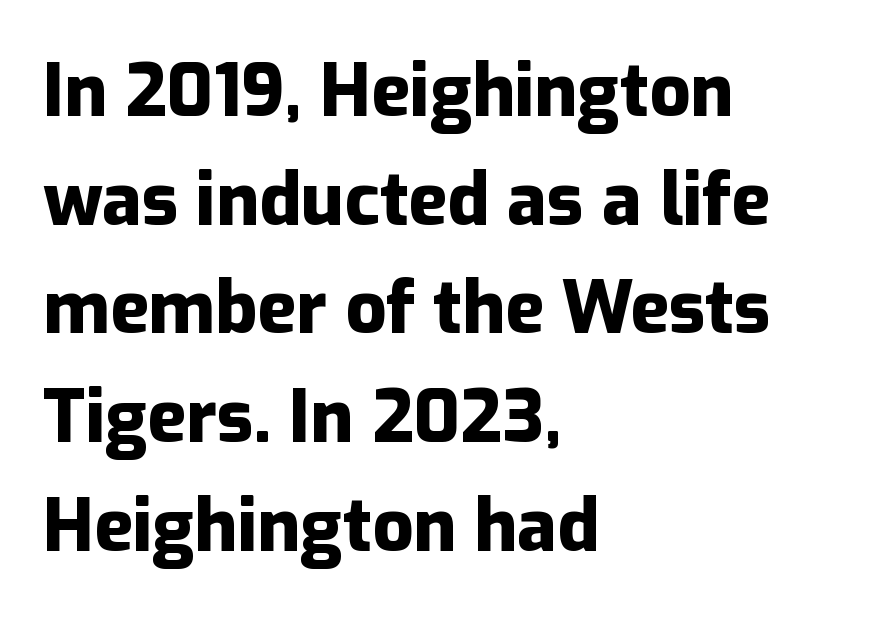
Compared with typical body copy, the letter spacing here is the same. This rendering uses left alignment, leaving the right contour irregular. Serifs: no, the terminals of the letterforms are clean. Students, observe: this is what conventionally led text looks like. Plain, unruled lines of type. The face used here has the dense, thick strokes of a bold.
